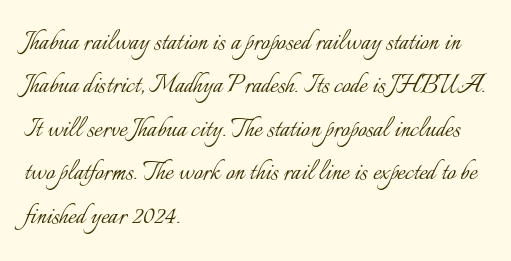
Do the characters align in a grid? No, the font is proportional. Teacher's note: observe the even left margin — that is flush-left alignment. Compared with typical body copy, the letter spacing here is the same. Is this a heavy cut? Hardly; it is regular or lighter. No word sits above an underline.
